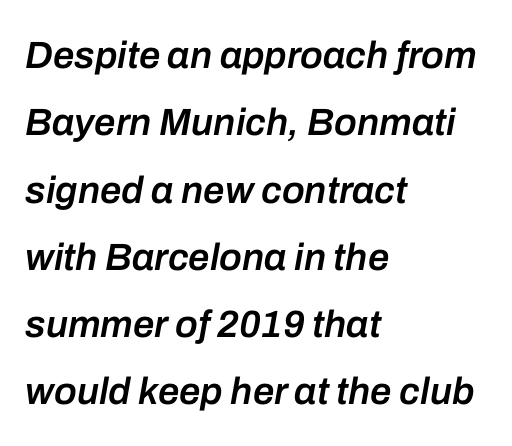
The image shows 38 px semibold type, italic (leaning right); set left-aligned, line spacing 1.77x, normal letter spacing, not underlined; low stroke contrast and a medium x-height.
